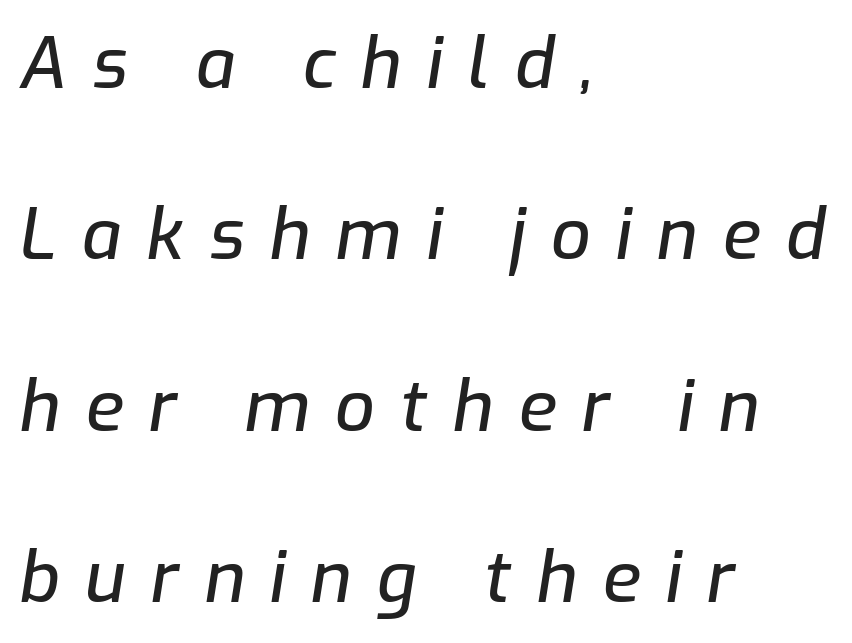
The image shows 70 px text type, italic (leaning right); set left-aligned, loose line spacing (2.45x), unusually wide letter spacing (+0.36 em), not underlined; low stroke contrast and a medium x-height.
